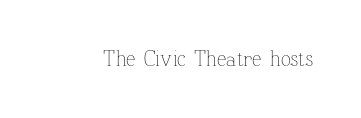
Q: Is the text bold? A: No.
Q: Is the text italic (slanted)? A: No, it is upright.
Q: Is the text underlined? A: No.
Q: Is the spacing between letters normal or unusually wide? A: Normal.
